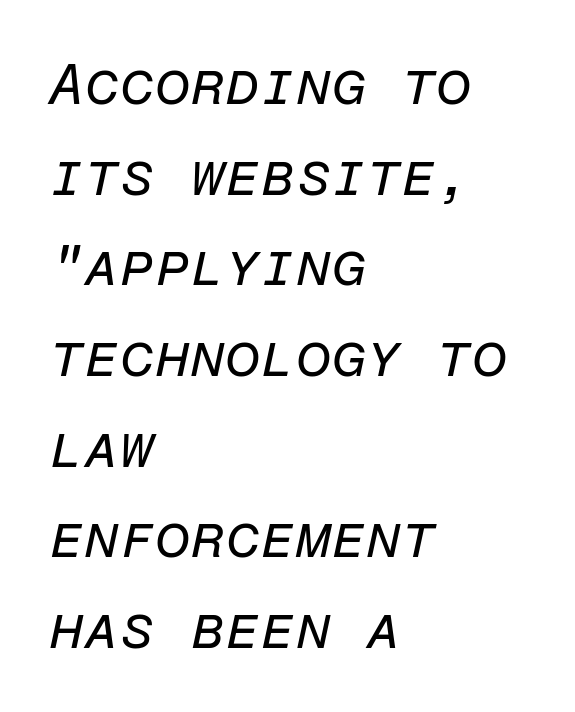
The image shows 57 px regular-weight type, italic (leaning right), monospaced; set left-aligned, normal line spacing (1.59x), normal letter spacing, not underlined; low stroke contrast and a medium x-height.
